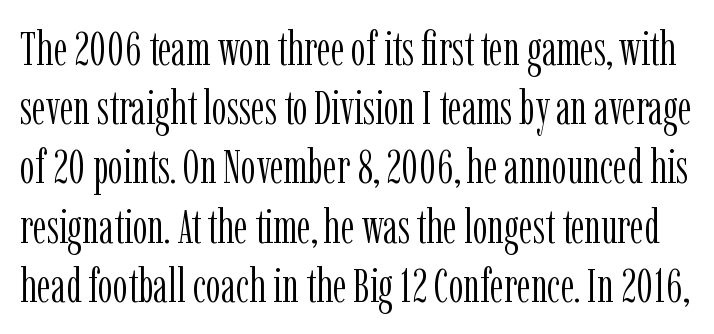
{"serif": "yes", "italic": "no", "bold": "no", "weight": "light", "width": "condensed", "stroke_contrast": "low", "x_height": "medium", "monospaced": "no", "underline": "no", "line_spacing": "normal", "line_spacing_ratio": 1.26, "letter_spacing": "normal", "letter_spacing_em": 0.0, "glyph_px": 47}
